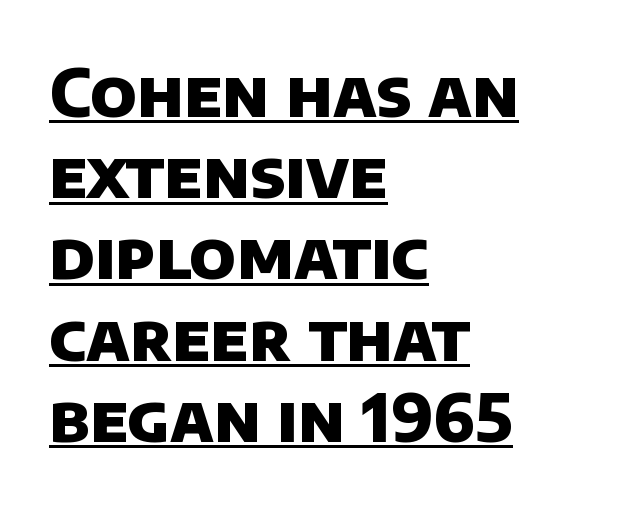
{"serif": "no", "bold": "yes", "weight": "heavy", "width": "normal", "stroke_contrast": "low", "x_height": "large", "monospaced": "no", "underline": "yes", "align": "left", "line_spacing_ratio": 1.23, "letter_spacing": "normal", "letter_spacing_em": 0.0, "glyph_px": 66}
